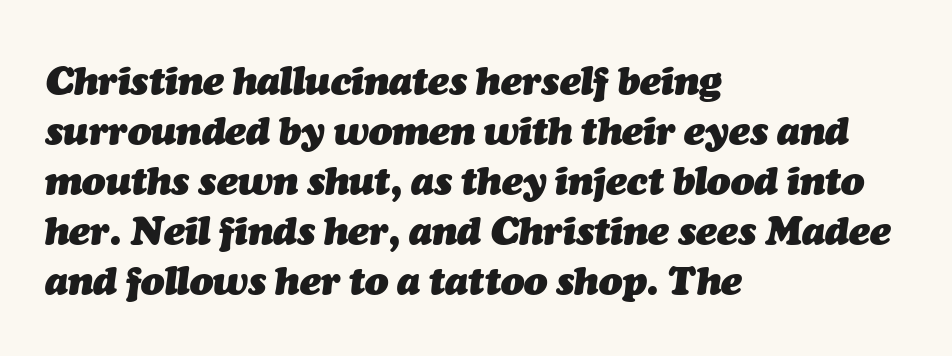
{"italic": "yes", "lean": "right", "slant_degrees": 7, "bold": "yes", "weight": "heavy", "width": "normal", "stroke_contrast": "medium", "x_height": "medium", "monospaced": "no", "underline": "no", "align": "left", "line_spacing": "normal", "line_spacing_ratio": 1.28, "letter_spacing": "normal", "letter_spacing_em": 0.0, "glyph_px": 39}
